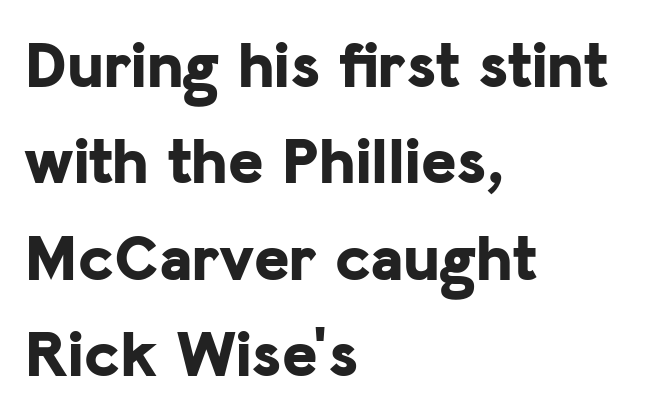
{"serif": "no", "italic": "no", "bold": "yes", "weight": "bold", "width": "normal", "stroke_contrast": "low", "x_height": "medium", "monospaced": "no", "underline": "no", "align": "left", "line_spacing": "normal", "line_spacing_ratio": 1.44, "letter_spacing": "normal", "letter_spacing_em": 0.0, "glyph_px": 67}
